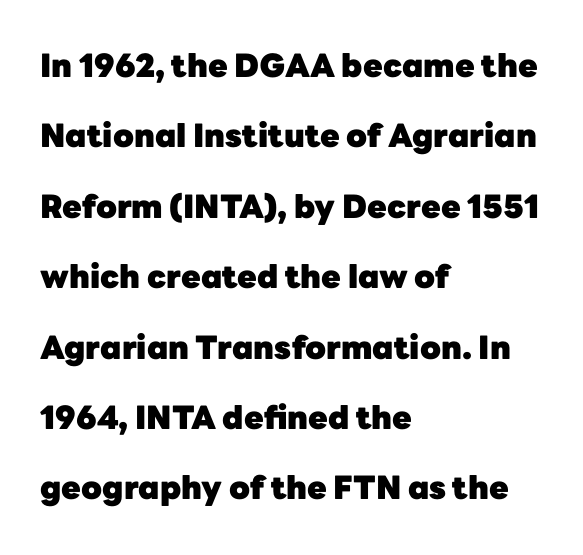
{"serif": "no", "italic": "no", "bold": "yes", "weight": "heavy", "width": "normal", "stroke_contrast": "low", "x_height": "medium", "monospaced": "no", "underline": "no", "align": "left", "line_spacing": "loose", "line_spacing_ratio": 2.2, "letter_spacing": "normal", "letter_spacing_em": 0.0, "glyph_px": 32}
